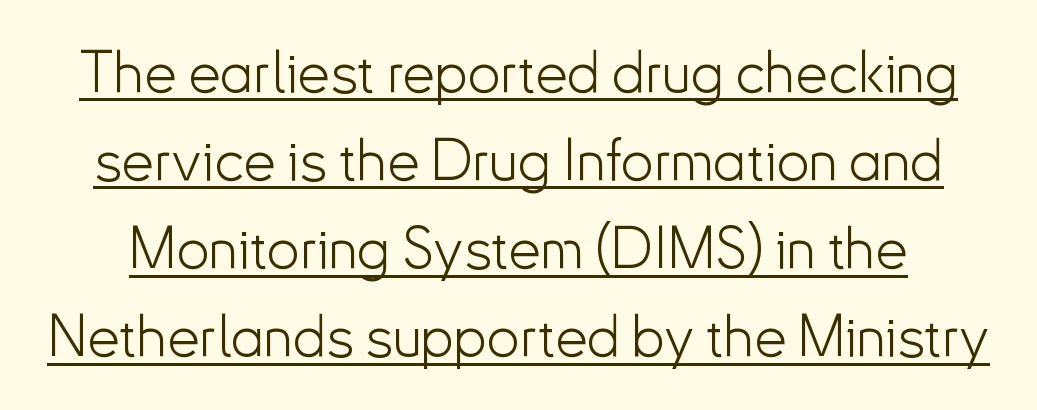
Q: Is the text bold? A: No.
Q: Is the text italic (slanted)? A: No, it is upright.
Q: Is the typeface a serif or a sans-serif typeface? A: Sans-serif.
Q: Is the text underlined? A: Yes.
Q: Is the spacing between letters normal or unusually wide? A: Normal.
Q: Is the spacing between lines tight, normal or loose? A: Normal.
Q: Width (condensed, normal, or wide)? A: Normal.
Q: Stroke contrast? A: Low.
Q: x-height? A: Small.
Q: Monospaced? A: No.
